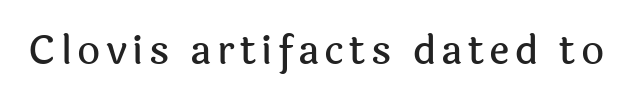
The image shows 40 px sans-serif type, upright; set not underlined; a medium x-height.
